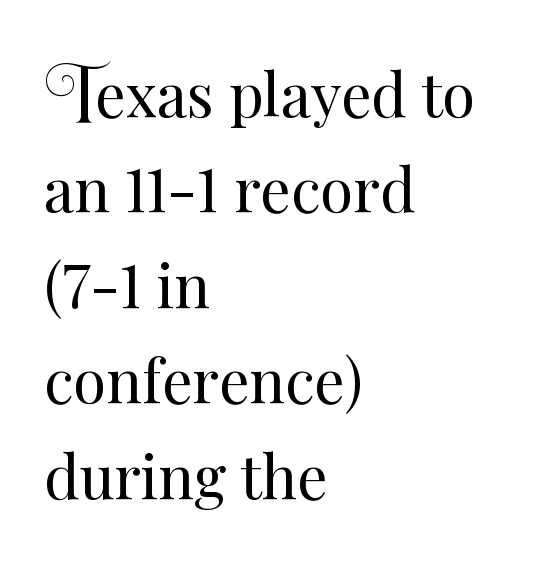
The space between consecutive lines is moderate. Spacing between characters is what you'd get straight out of the box. Nobody drew a line under any word here. Do the letters lean? They stand straight.
